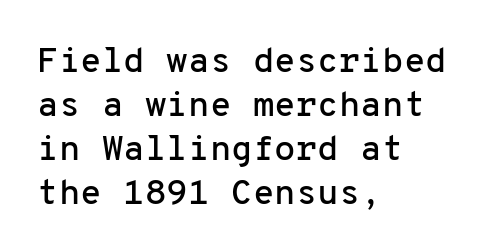
Q: Is the text italic (slanted)? A: No, it is upright.
Q: Is the typeface a serif or a sans-serif typeface? A: Sans-serif.
Q: Is the text underlined? A: No.
Q: How is the paragraph aligned? A: Left-aligned.
Q: Is the spacing between letters normal or unusually wide? A: Normal.
Q: Is the spacing between lines tight, normal or loose? A: Normal.
Q: Width (condensed, normal, or wide)? A: Normal.
Q: Stroke contrast? A: Low.
Q: x-height? A: Medium.
Q: Monospaced? A: Yes.
